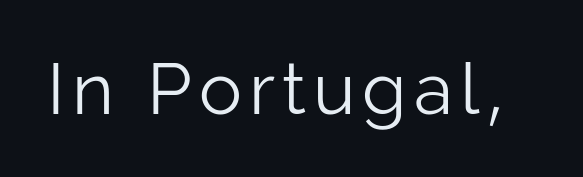
Honestly, there is no underline to notice here at all. Spacing verdict: proportional, widths tailored to each character. Every stem runs plumb, perpendicular to the baseline. Observe the absence of serifs on each vertical stroke in this sample.
